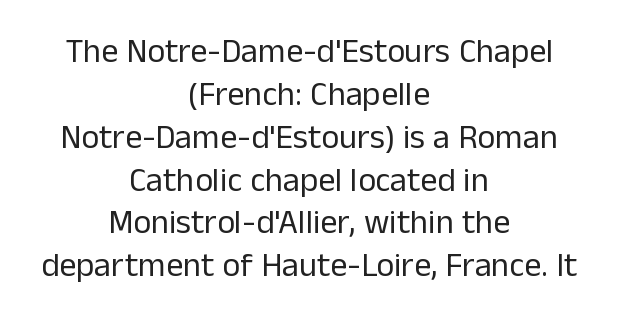
{"serif": "no", "italic": "no", "bold": "no", "weight": "regular", "width": "normal", "stroke_contrast": "low", "x_height": "medium", "monospaced": "no", "underline": "no", "align": "center", "line_spacing": "normal", "line_spacing_ratio": 1.26, "letter_spacing": "normal", "letter_spacing_em": 0.0, "glyph_px": 34}
